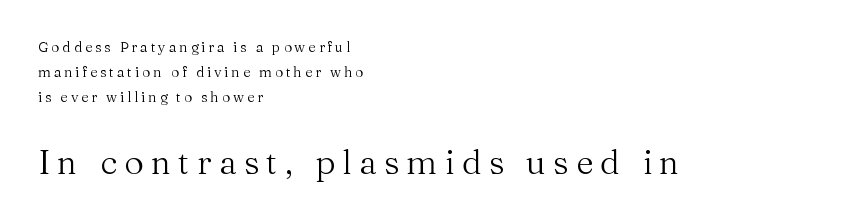
The image shows 34 px regular-weight serif type, upright; set left-aligned, line spacing 1.77x, unusually wide letter spacing (+0.21 em), not underlined; the second (bottom) block is 2.43x larger; medium stroke contrast and a medium x-height.
